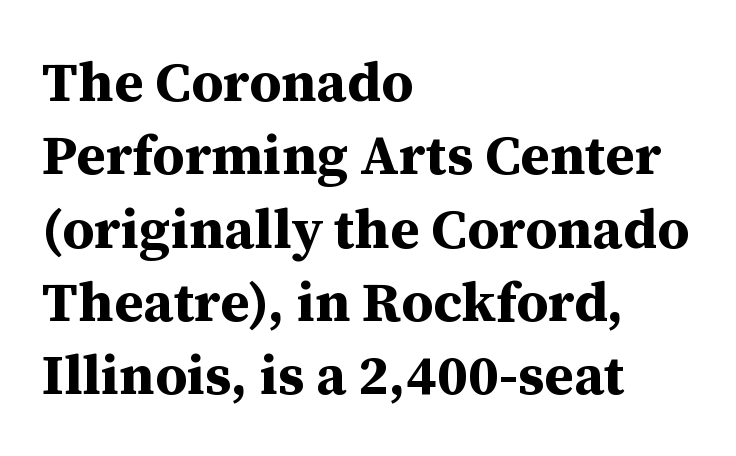
The image shows 56 px bold serif type, upright; set left-aligned, normal line spacing (1.31x), normal letter spacing, not underlined; medium stroke contrast and a medium x-height.
